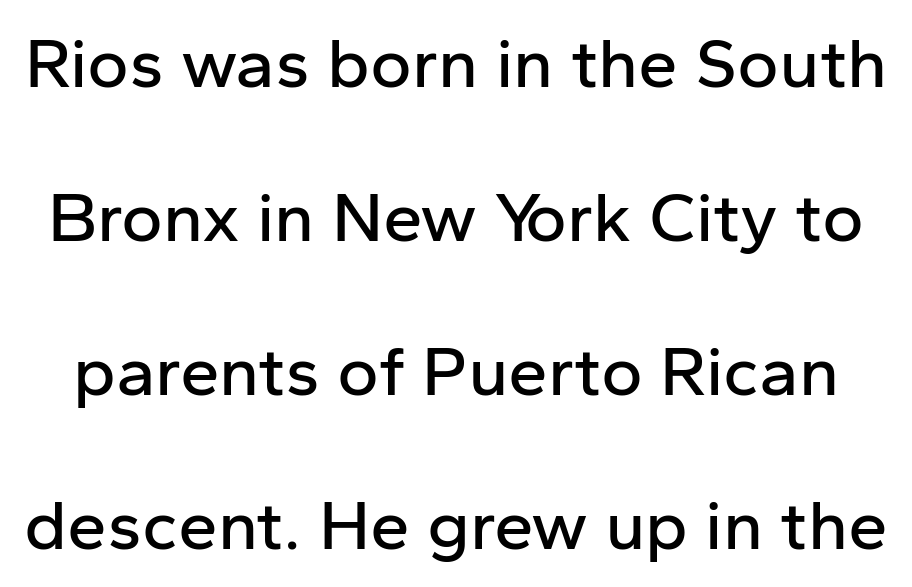
The image shows 71 px sans-serif type, upright; set loose line spacing (2.17x), normal letter spacing, not underlined; low stroke contrast and a medium x-height.
